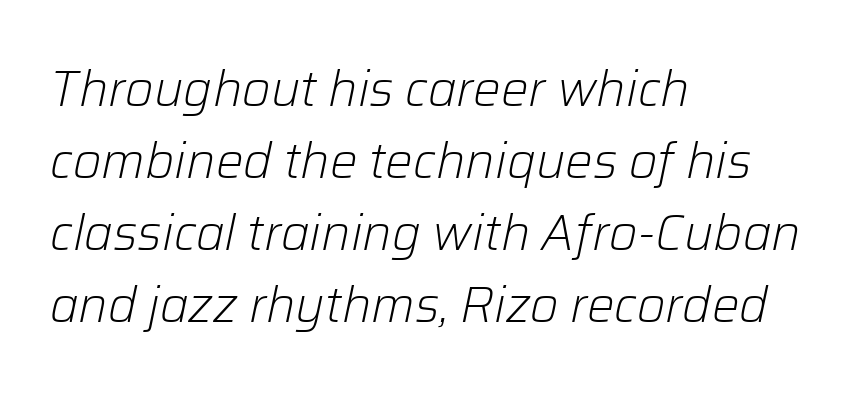
Q: Is the text bold? A: No.
Q: Is the text italic (slanted)? A: Yes, it leans right by about 12 degrees.
Q: Is the text underlined? A: No.
Q: How is the paragraph aligned? A: Left-aligned.
Q: Is the spacing between letters normal or unusually wide? A: Normal.
Q: Is the spacing between lines tight, normal or loose? A: Normal.
Q: Width (condensed, normal, or wide)? A: Normal.
Q: Stroke contrast? A: Low.
Q: x-height? A: Medium.
Q: Monospaced? A: No.
